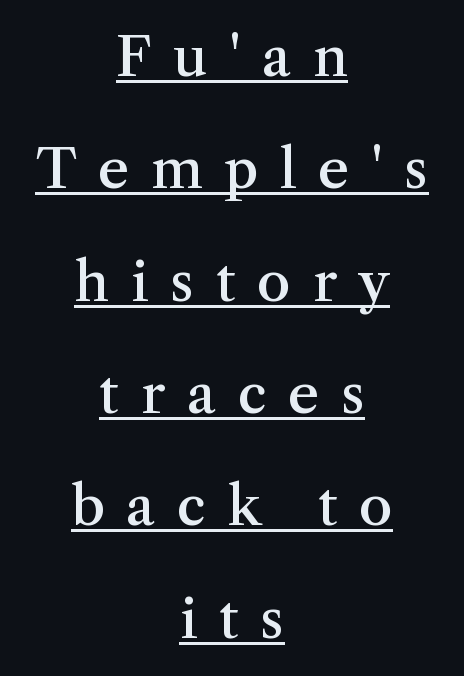
Q: Is the text bold? A: Semi-bold.
Q: Is the text italic (slanted)? A: No, it is upright.
Q: Is the typeface a serif or a sans-serif typeface? A: Serif.
Q: Is the text underlined? A: Yes.
Q: How is the paragraph aligned? A: Centered.
Q: Is the spacing between letters normal or unusually wide? A: Unusually wide.
Q: Is the spacing between lines tight, normal or loose? A: Loose.
Q: Width (condensed, normal, or wide)? A: Normal.
Q: Stroke contrast? A: Medium.
Q: x-height? A: Medium.
Q: Monospaced? A: No.
